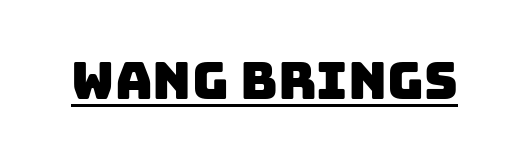
Students, note that the glyphs here touch the page at normal intervals. Note: no serifs on the glyphs. Think of a printed novel: that variable character pitch is what you see here. The lettering is marked with a stroke running underneath it.
